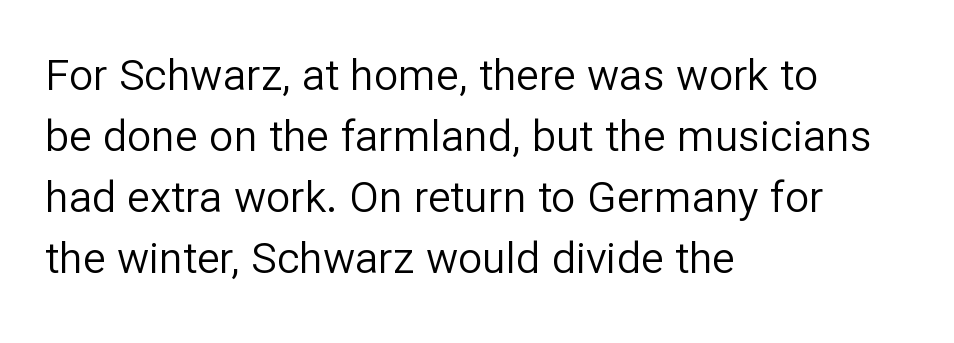
No extra tracking has been applied to these lines. All the whitespace from short lines collects on the right. Lines of text with bare space underneath. Letters have the restrained weight of plain body copy at most.
